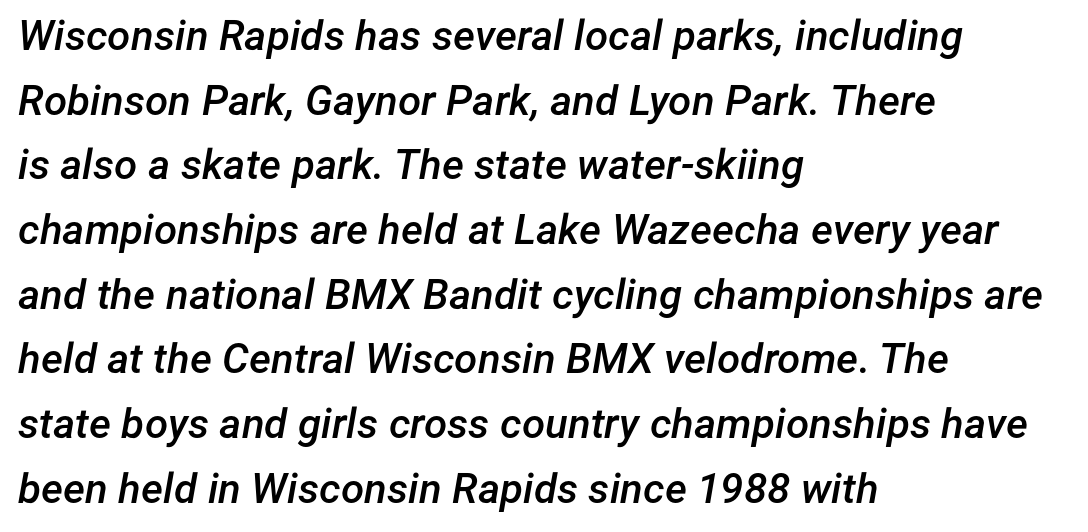
{"italic": "yes", "lean": "right", "slant_degrees": 12, "bold": "semi", "weight": "semibold", "width": "normal", "stroke_contrast": "low", "x_height": "medium", "monospaced": "no", "underline": "no", "align": "left", "line_spacing": "normal", "line_spacing_ratio": 1.54, "letter_spacing": "normal", "letter_spacing_em": 0.0, "glyph_px": 42}
